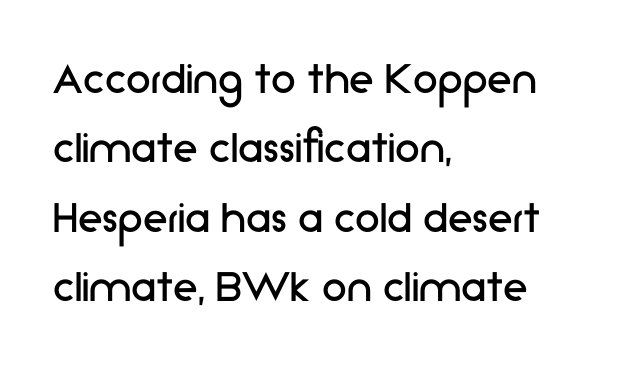
Interline gaps are of average width in this sample. Does the copy run flush right? No — it runs flush left. Think of a printed novel: that variable character pitch is what you see here. Does extra space separate the letters? No, they use regular spacing. Designer's note — italics off, roman on. The string is rendered with underlining switched off.
